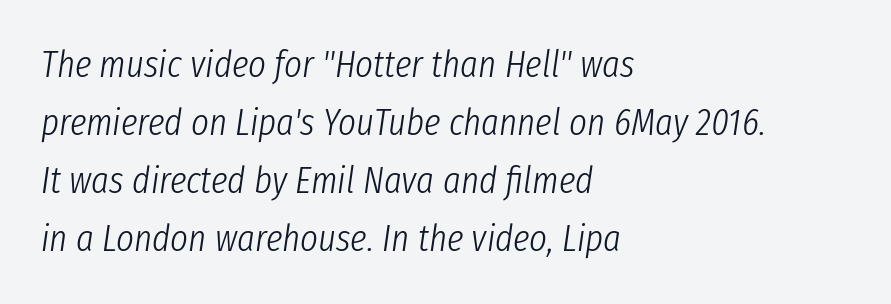
{"italic": "yes", "lean": "right", "slant_degrees": 8, "bold": "no", "weight": "light", "width": "condensed", "stroke_contrast": "low", "x_height": "medium", "monospaced": "no", "underline": "no", "align": "left", "line_spacing": "normal", "line_spacing_ratio": 1.53, "letter_spacing": "normal", "letter_spacing_em": 0.0, "glyph_px": 38}
